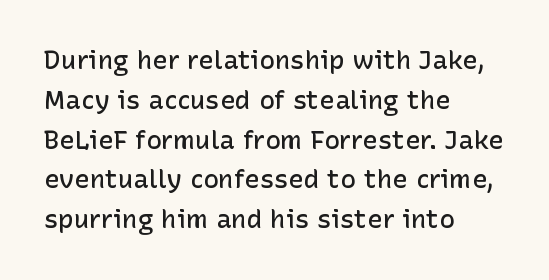
Ordinary non-slanted type is in use. Reading down the block, your eye returns to a fixed left position each line. These lines sit exactly where default settings would place them. Check the space under the baseline: it is left empty.
